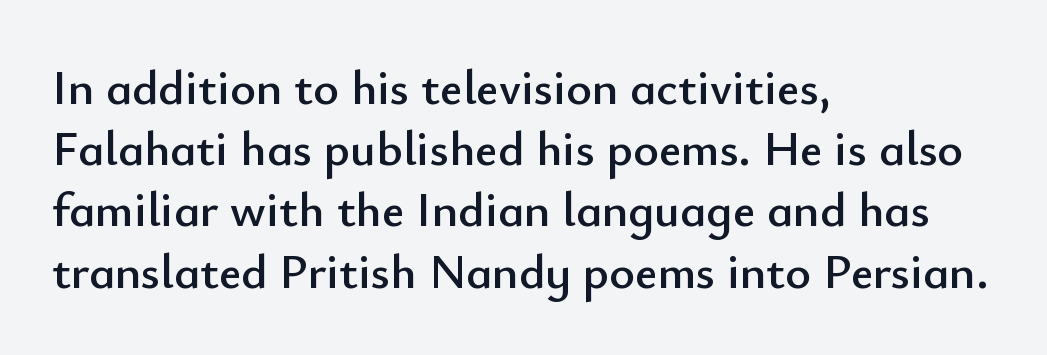
Q: Is the text italic (slanted)? A: No, it is upright.
Q: Is the typeface a serif or a sans-serif typeface? A: Sans-serif.
Q: Is the text underlined? A: No.
Q: How is the paragraph aligned? A: Left-aligned.
Q: Is the spacing between letters normal or unusually wide? A: Normal.
Q: Is the spacing between lines tight, normal or loose? A: Normal.
Q: Width (condensed, normal, or wide)? A: Normal.
Q: Stroke contrast? A: Low.
Q: x-height? A: Small.
Q: Monospaced? A: No.
